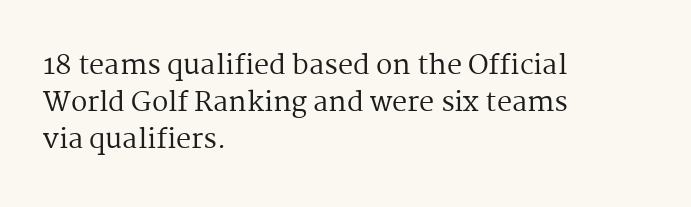
{"italic": "no", "bold": "no", "underline": "no", "align": "left", "line_spacing": "normal", "line_spacing_ratio": 1.37, "letter_spacing": "normal", "letter_spacing_em": 0.0, "glyph_px": 27}
